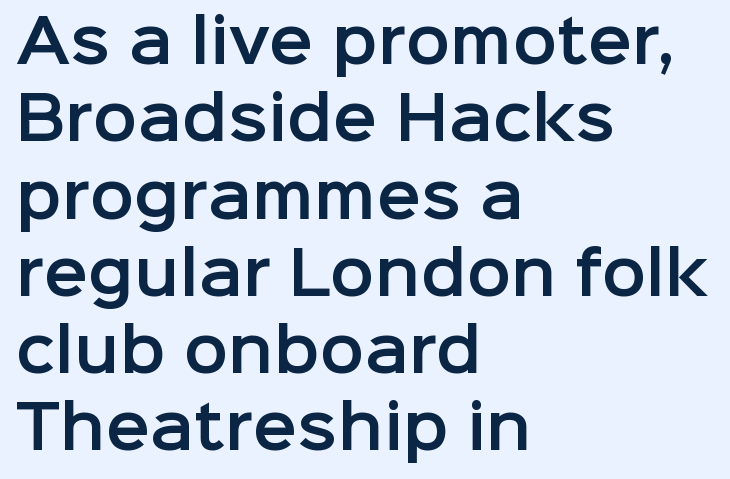
{"serif": "no", "italic": "no", "width": "normal", "stroke_contrast": "low", "x_height": "medium", "monospaced": "no", "underline": "no", "align": "left", "line_spacing": "normal", "line_spacing_ratio": 1.31, "letter_spacing": "normal", "letter_spacing_em": 0.0, "glyph_px": 59}
